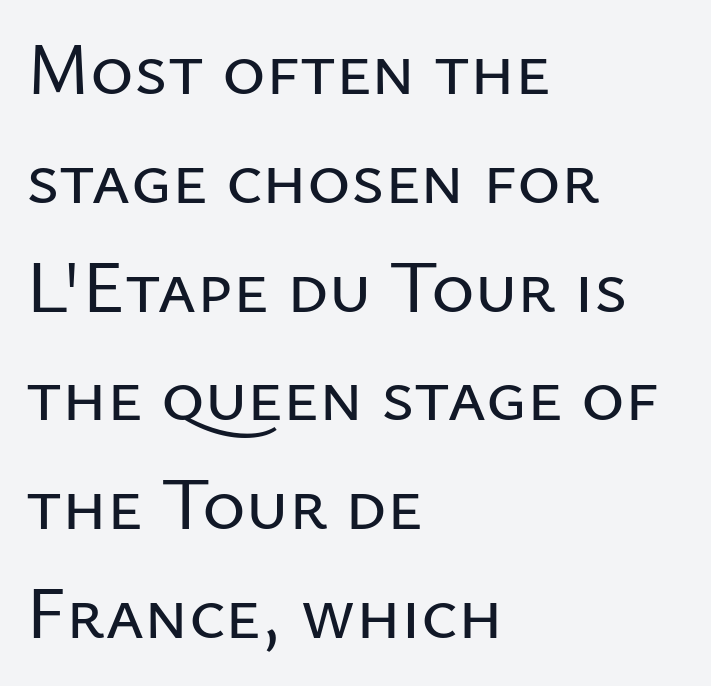
{"serif": "no", "italic": "no", "width": "normal", "stroke_contrast": "low", "x_height": "medium", "monospaced": "no", "underline": "no", "align": "left", "line_spacing": "normal", "line_spacing_ratio": 1.47, "letter_spacing": "normal", "letter_spacing_em": 0.0, "glyph_px": 74}
